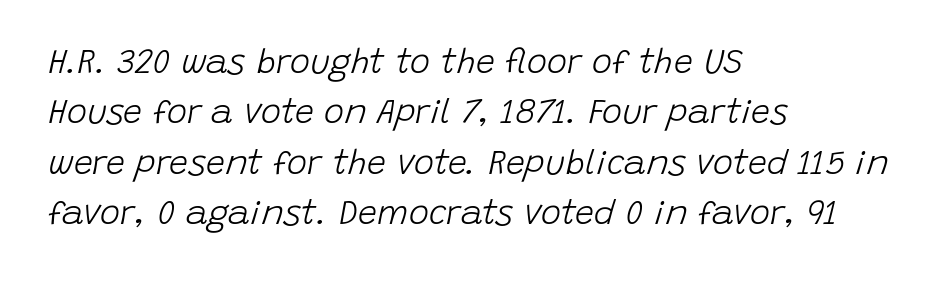
{"italic": "yes", "lean": "right", "slant_degrees": 15, "bold": "no", "weight": "light", "width": "normal", "stroke_contrast": "low", "x_height": "large", "monospaced": "no", "underline": "no", "align": "left", "line_spacing": "normal", "line_spacing_ratio": 1.48, "letter_spacing": "normal", "letter_spacing_em": 0.0, "glyph_px": 34}
